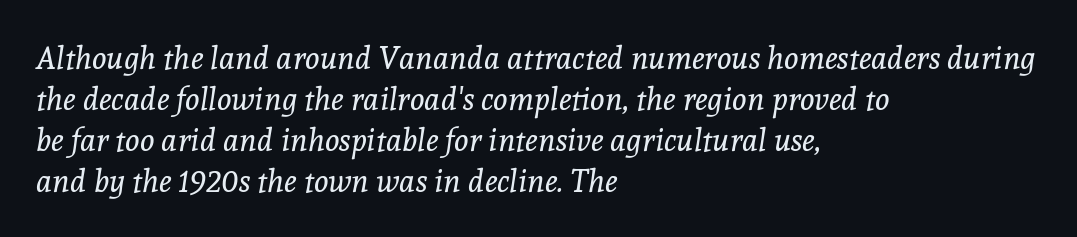
{"serif": "yes", "italic": "yes", "lean": "right", "slant_degrees": 8, "bold": "no", "weight": "regular", "width": "normal", "x_height": "medium", "monospaced": "no", "underline": "no", "align": "left", "line_spacing": "normal", "line_spacing_ratio": 1.32, "letter_spacing": "normal", "letter_spacing_em": 0.0, "glyph_px": 31}
